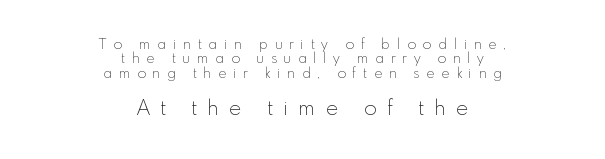
Q: Is the text bold? A: No.
Q: Is the text italic (slanted)? A: No, it is upright.
Q: Is the text underlined? A: No.
Q: How is the paragraph aligned? A: Centered.
Q: Is the spacing between letters normal or unusually wide? A: Unusually wide.
Q: Is the spacing between lines tight, normal or loose? A: Tight.
Q: Which block of text is set in a larger size, the first (top) or the second (bottom)? A: The second (bottom) one.
